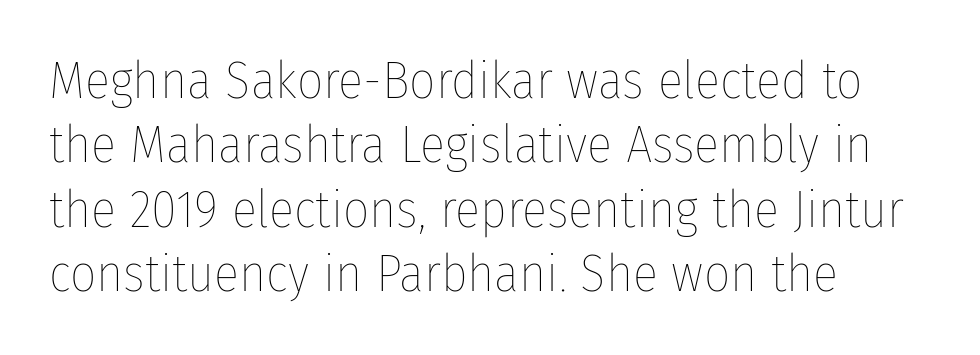
The letters advance in unequal steps, a hallmark of proportional type. The gaps between neighbouring characters are ordinary and unremarkable. Italic? Not at all — the glyphs are vertical. Is the block centered? No — it sits flush against the left margin.
